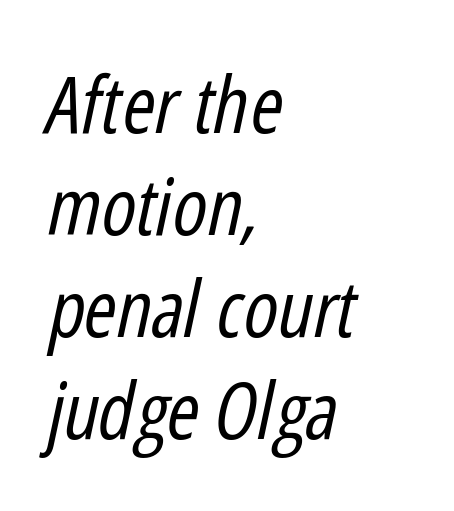
Q: Is the text bold? A: No.
Q: Is the text italic (slanted)? A: Yes, it leans right by about 12 degrees.
Q: Is the text underlined? A: No.
Q: How is the paragraph aligned? A: Left-aligned.
Q: Is the spacing between letters normal or unusually wide? A: Normal.
Q: Is the spacing between lines tight, normal or loose? A: Normal.
Q: Width (condensed, normal, or wide)? A: Condensed.
Q: Stroke contrast? A: Low.
Q: x-height? A: Medium.
Q: Monospaced? A: No.
